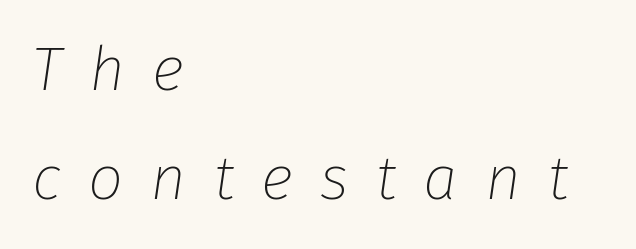
Q: Is the text bold? A: No.
Q: Is the text italic (slanted)? A: Yes, it leans right by about 8 degrees.
Q: Is the text underlined? A: No.
Q: How is the paragraph aligned? A: Left-aligned.
Q: Is the spacing between letters normal or unusually wide? A: Unusually wide.
Q: Width (condensed, normal, or wide)? A: Normal.
Q: Stroke contrast? A: Low.
Q: x-height? A: Medium.
Q: Monospaced? A: No.
